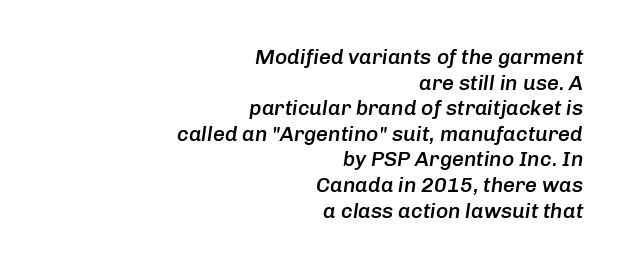
Q: Is the text bold? A: Semi-bold.
Q: Is the text italic (slanted)? A: Yes, it leans right by about 8 degrees.
Q: Is the text underlined? A: No.
Q: How is the paragraph aligned? A: Right-aligned.
Q: Is the spacing between letters normal or unusually wide? A: Normal.
